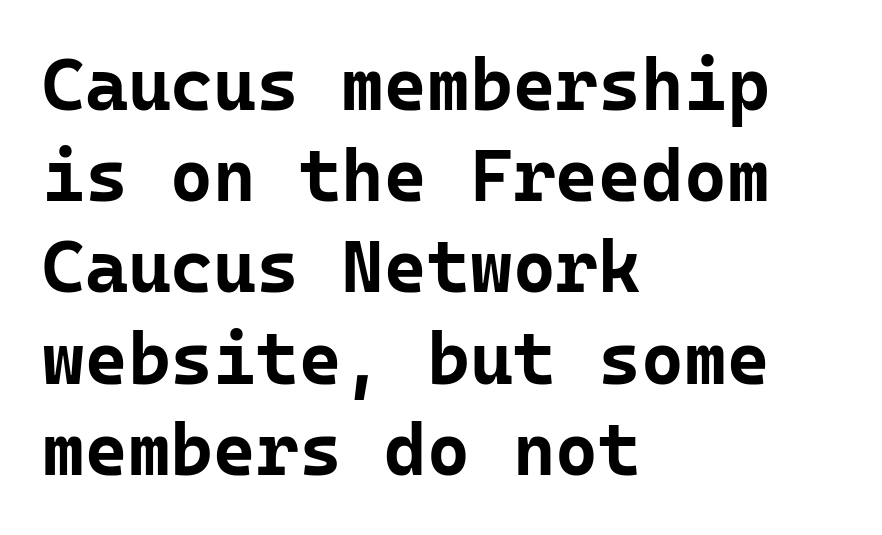
Q: Is the text bold? A: Yes.
Q: Is the text italic (slanted)? A: No, it is upright.
Q: Is the typeface a serif or a sans-serif typeface? A: Sans-serif.
Q: Is the text underlined? A: No.
Q: How is the paragraph aligned? A: Left-aligned.
Q: Is the spacing between letters normal or unusually wide? A: Normal.
Q: Is the spacing between lines tight, normal or loose? A: Normal.
Q: Width (condensed, normal, or wide)? A: Normal.
Q: Stroke contrast? A: Low.
Q: x-height? A: Medium.
Q: Monospaced? A: Yes.
